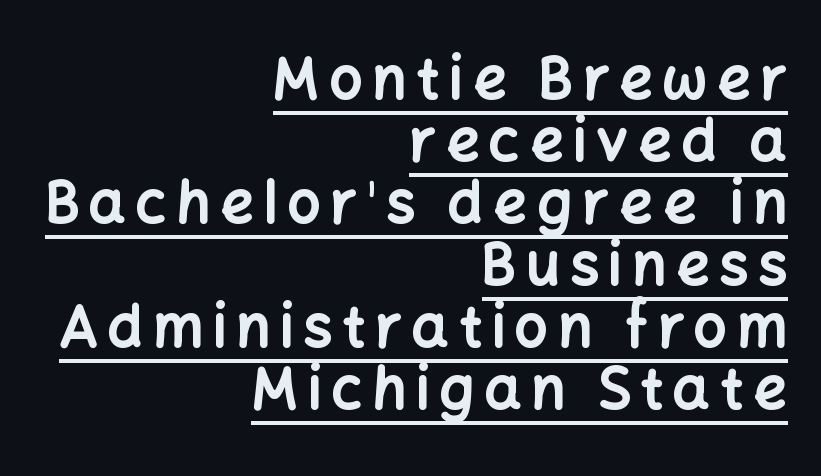
The passage shown is typed in a proportional face where columns would drift. The words here are underlined. Notice how thick the strokes are: this is what a full bold looks like. Posture: upright roman. Rows of type sit shoulder to shoulder in the vertical direction. Horizontally, the lines are justified to the trailing edge only.
